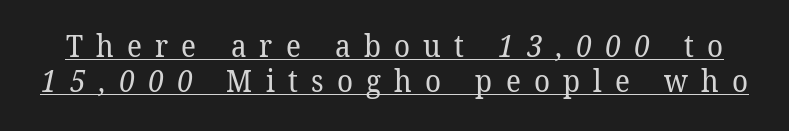
The text was rendered using a seriffed face with decorative stroke endings. Here the glyphs are tracked loosely, breaking word shapes into spaced letters. This sample has the flowing, uneven cadence of proportional lettering. Bold? No — there's no thickening of the strokes. Decoration check: the copy is underlined.
